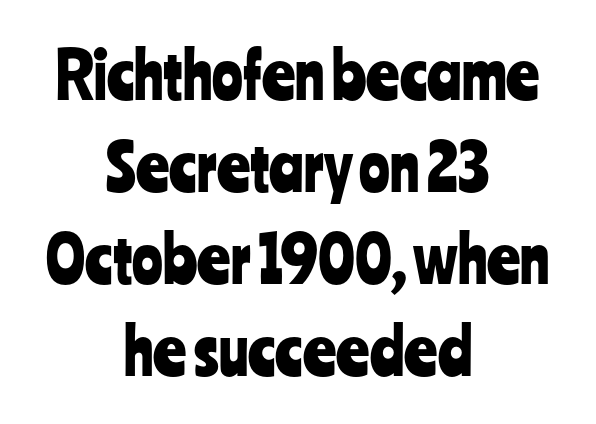
The image shows 64 px condensed sans-serif type, upright; set centered, normal line spacing (1.44x), normal letter spacing, not underlined; low stroke contrast and a medium x-height.
